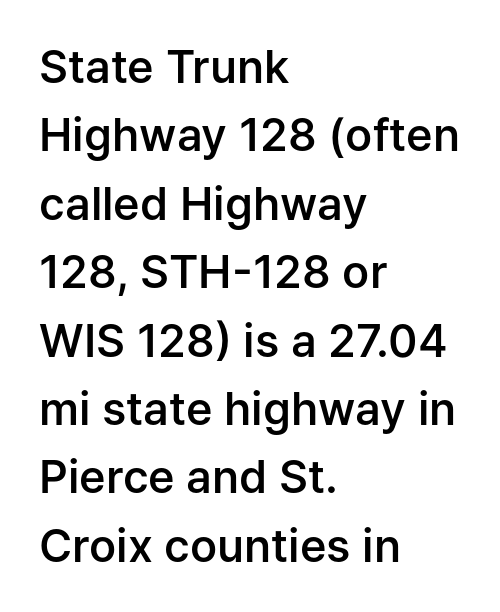
{"serif": "no", "italic": "no", "bold": "semi", "weight": "semibold", "width": "normal", "stroke_contrast": "low", "x_height": "medium", "monospaced": "no", "underline": "no", "align": "left", "line_spacing": "normal", "line_spacing_ratio": 1.52, "letter_spacing": "normal", "letter_spacing_em": 0.0, "glyph_px": 45}
